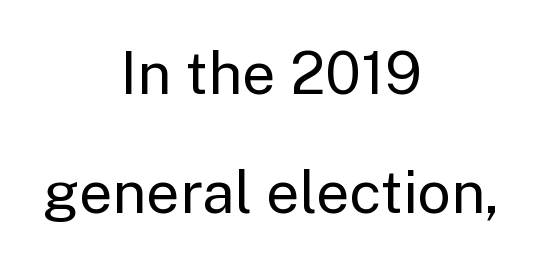
The image shows 59 px regular-weight sans-serif type, upright; set centered, loose line spacing (2.02x), normal letter spacing, not underlined; low stroke contrast and a medium x-height.
